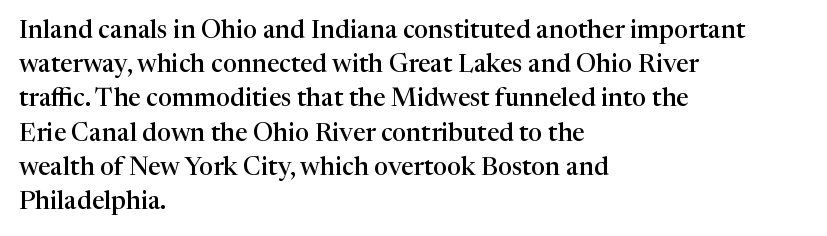
The image shows 25 px text type, upright; set left-aligned, normal line spacing (1.37x), normal letter spacing, not underlined.
